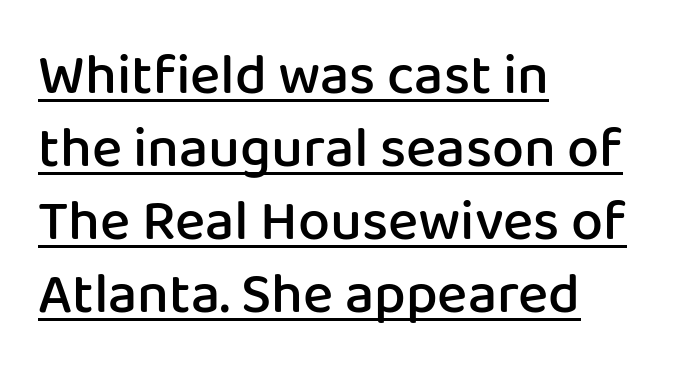
Q: Is the text bold? A: Semi-bold.
Q: Is the text italic (slanted)? A: No, it is upright.
Q: Is the typeface a serif or a sans-serif typeface? A: Sans-serif.
Q: Is the text underlined? A: Yes.
Q: How is the paragraph aligned? A: Left-aligned.
Q: Is the spacing between letters normal or unusually wide? A: Normal.
Q: Is the spacing between lines tight, normal or loose? A: Normal.
Q: Width (condensed, normal, or wide)? A: Normal.
Q: Stroke contrast? A: Low.
Q: x-height? A: Medium.
Q: Monospaced? A: No.
